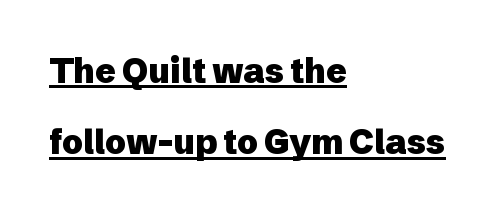
{"serif": "no", "italic": "no", "bold": "yes", "weight": "heavy", "width": "normal", "stroke_contrast": "low", "x_height": "medium", "monospaced": "no", "underline": "yes", "align": "left", "line_spacing": "loose", "line_spacing_ratio": 2.1, "letter_spacing": "normal", "letter_spacing_em": 0.0, "glyph_px": 34}
